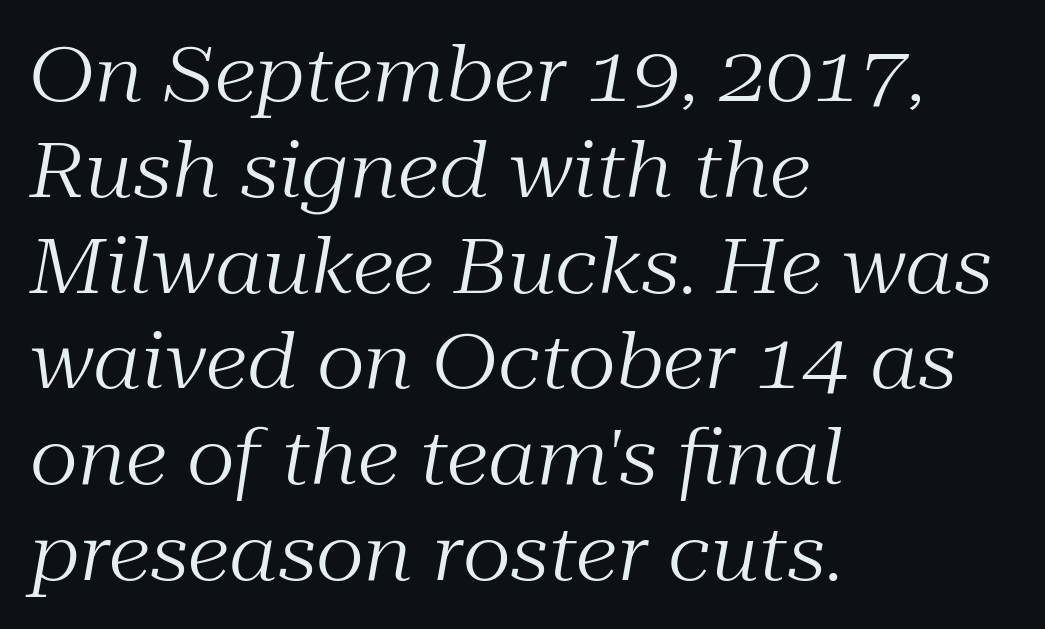
The passage shown is not underscored anywhere. The passage is arranged the way most books set body copy — flush left. No chunkiness to these letters — they're not bold. Is this a sans? No — the strokes have serifs.
